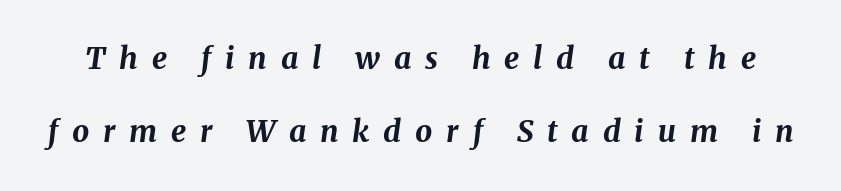
{"italic": "yes", "lean": "right", "slant_degrees": 8, "bold": "yes", "weight": "bold", "width": "normal", "stroke_contrast": "medium", "x_height": "medium", "monospaced": "no", "underline": "no", "line_spacing": "loose", "line_spacing_ratio": 2.44, "letter_spacing": "wide", "letter_spacing_em": 0.46, "glyph_px": 30}
